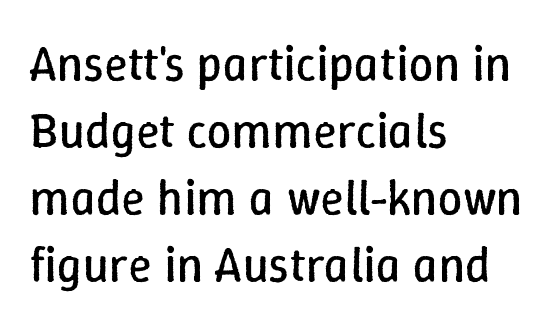
Notice how the stems are strictly vertical — no italics here. Has an underline been added? It has not. Proportional: the letters do not fall into vertical columns. Weight: not bold — regular or lighter. Nobody touched the tracking dial on this one. One-word summary of the alignment: left.
